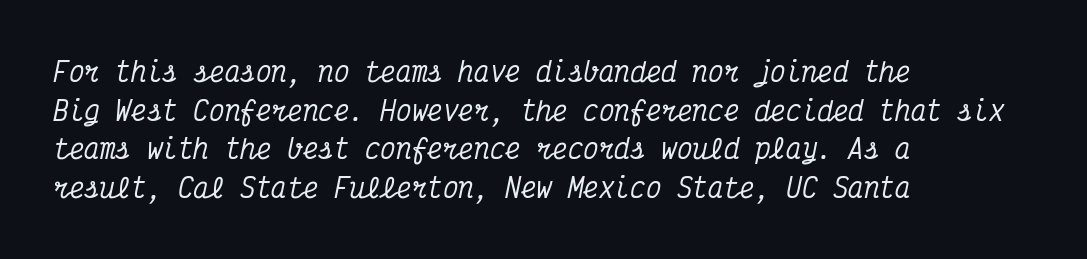
The space beneath each line is pristine and unruled. Students, observe: this is what conventionally led text looks like. Slanted lettering throughout. The type is set solid horizontally, with unmodified tracking.
